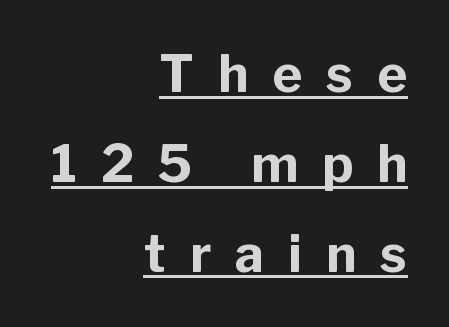
{"serif": "no", "italic": "no", "bold": "yes", "weight": "bold", "width": "normal", "stroke_contrast": "low", "x_height": "medium", "monospaced": "no", "underline": "yes", "align": "right", "line_spacing_ratio": 1.76, "letter_spacing": "wide", "letter_spacing_em": 0.47, "glyph_px": 51}
